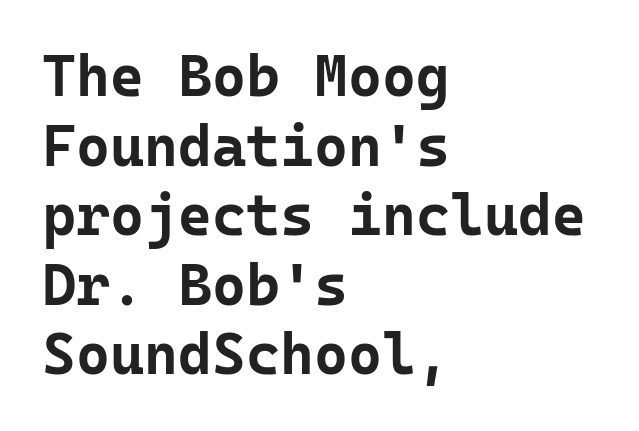
Q: Is the text bold? A: Yes.
Q: Is the text italic (slanted)? A: No, it is upright.
Q: Is the typeface a serif or a sans-serif typeface? A: Sans-serif.
Q: Is the text underlined? A: No.
Q: How is the paragraph aligned? A: Left-aligned.
Q: Is the spacing between letters normal or unusually wide? A: Normal.
Q: Width (condensed, normal, or wide)? A: Normal.
Q: Stroke contrast? A: Low.
Q: x-height? A: Medium.
Q: Monospaced? A: Yes.
